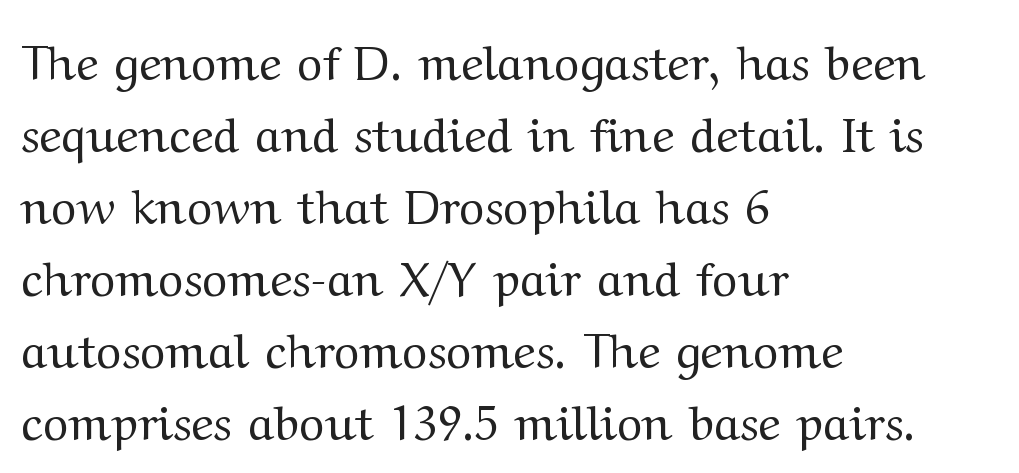
{"serif": "yes", "italic": "no", "bold": "no", "weight": "regular", "width": "wide", "stroke_contrast": "medium", "x_height": "medium", "monospaced": "no", "underline": "no", "align": "left", "line_spacing": "normal", "line_spacing_ratio": 1.5, "letter_spacing": "normal", "letter_spacing_em": 0.0, "glyph_px": 48}
